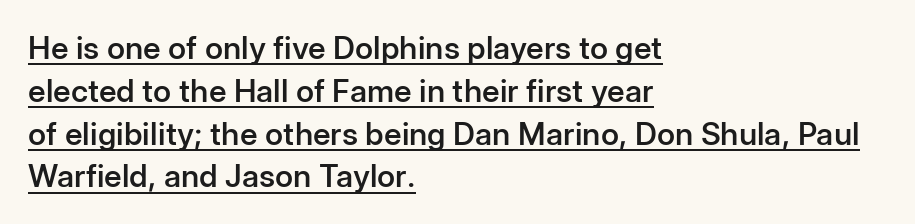
Q: Is the text bold? A: Semi-bold.
Q: Is the text italic (slanted)? A: No, it is upright.
Q: Is the typeface a serif or a sans-serif typeface? A: Sans-serif.
Q: Is the text underlined? A: Yes.
Q: How is the paragraph aligned? A: Left-aligned.
Q: Is the spacing between letters normal or unusually wide? A: Normal.
Q: Is the spacing between lines tight, normal or loose? A: Normal.
Q: Width (condensed, normal, or wide)? A: Normal.
Q: Stroke contrast? A: Low.
Q: x-height? A: Medium.
Q: Monospaced? A: No.
